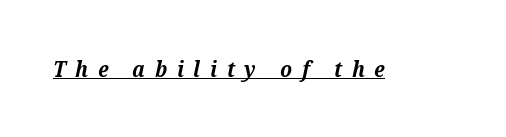
Q: Is the text bold? A: Yes.
Q: Is the text italic (slanted)? A: Yes, it leans right by about 12 degrees.
Q: Is the text underlined? A: Yes.
Q: Is the spacing between letters normal or unusually wide? A: Unusually wide.
